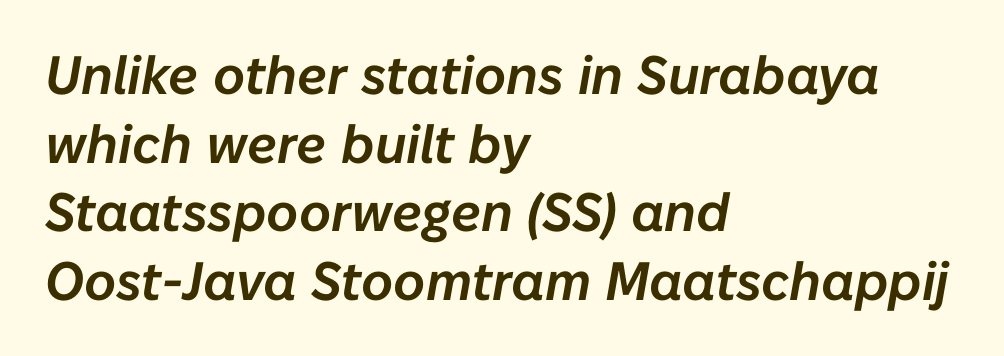
The image shows 54 px text type, italic (leaning right); set left-aligned, normal line spacing (1.27x), normal letter spacing, not underlined; low stroke contrast and a medium x-height.
